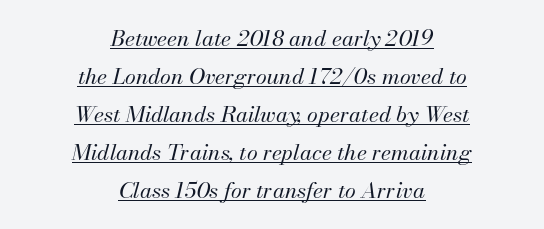
The image shows 22 px text type, italic (leaning right); set centered, line spacing 1.73x, normal letter spacing, underlined.
